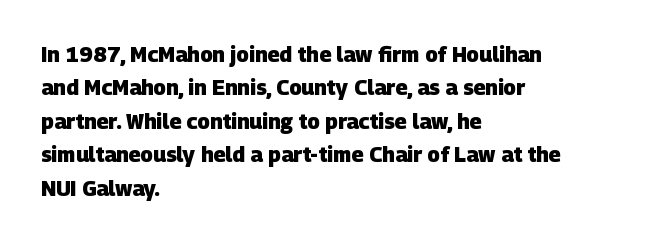
In terms of leading, this rendering sits right in the middle. Check the space under the baseline: it is left empty. What stands out about the letter spacing? Nothing — it is the standard amount. Alignment: flush left. Its strokes are broad and dark, the hallmark of bold type.
